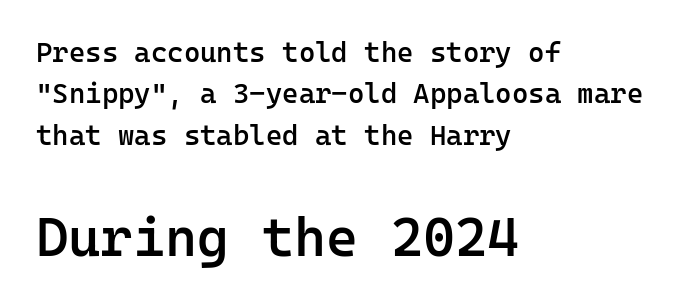
Q: Is the text bold? A: Semi-bold.
Q: Is the text italic (slanted)? A: No, it is upright.
Q: Is the typeface a serif or a sans-serif typeface? A: Sans-serif.
Q: Is the text underlined? A: No.
Q: How is the paragraph aligned? A: Left-aligned.
Q: Is the spacing between letters normal or unusually wide? A: Normal.
Q: Is the spacing between lines tight, normal or loose? A: Normal.
Q: Which block of text is set in a larger size, the first (top) or the second (bottom)? A: The second (bottom) one.
Q: Width (condensed, normal, or wide)? A: Normal.
Q: Stroke contrast? A: Low.
Q: x-height? A: Medium.
Q: Monospaced? A: Yes.
